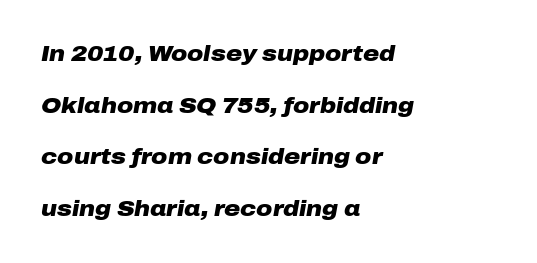
{"italic": "yes", "lean": "right", "slant_degrees": 10, "bold": "yes", "underline": "no", "align": "left", "line_spacing": "loose", "line_spacing_ratio": 2.35, "letter_spacing": "normal", "letter_spacing_em": 0.0, "glyph_px": 22}
